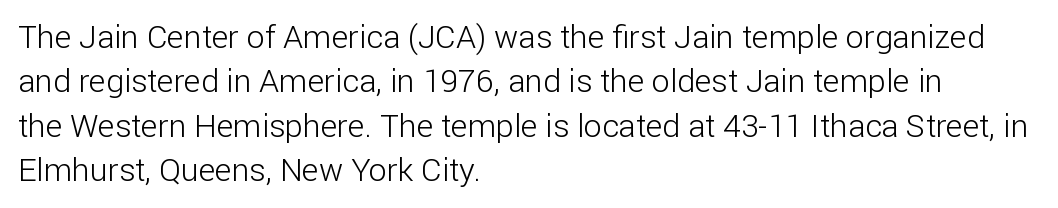
Q: Is the text bold? A: No.
Q: Is the text italic (slanted)? A: No, it is upright.
Q: Is the typeface a serif or a sans-serif typeface? A: Sans-serif.
Q: Is the text underlined? A: No.
Q: How is the paragraph aligned? A: Left-aligned.
Q: Is the spacing between letters normal or unusually wide? A: Normal.
Q: Is the spacing between lines tight, normal or loose? A: Normal.
Q: Width (condensed, normal, or wide)? A: Normal.
Q: Stroke contrast? A: Low.
Q: x-height? A: Medium.
Q: Monospaced? A: No.
